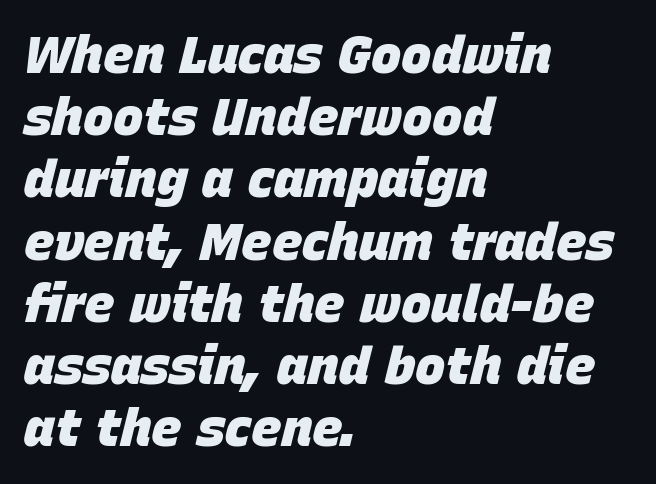
The image shows 51 px heavy type, italic (leaning right); set left-aligned, line spacing 1.22x, normal letter spacing, not underlined; low stroke contrast and a large x-height.
